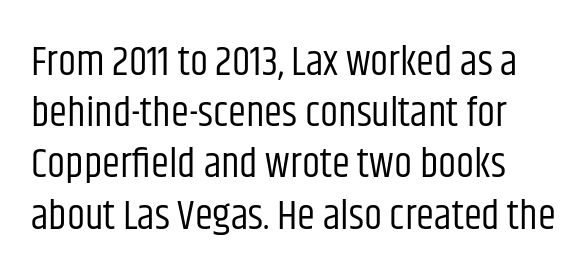
Q: Is the text bold? A: No.
Q: Is the text italic (slanted)? A: No, it is upright.
Q: Is the typeface a serif or a sans-serif typeface? A: Sans-serif.
Q: Is the text underlined? A: No.
Q: Is the spacing between letters normal or unusually wide? A: Normal.
Q: Is the spacing between lines tight, normal or loose? A: Normal.
Q: Width (condensed, normal, or wide)? A: Condensed.
Q: Stroke contrast? A: Low.
Q: x-height? A: Large.
Q: Monospaced? A: No.
